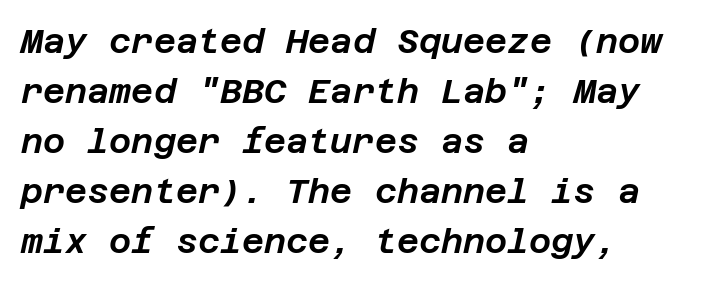
{"italic": "yes", "lean": "right", "slant_degrees": 12, "width": "normal", "stroke_contrast": "low", "x_height": "large", "underline": "no", "align": "left", "line_spacing": "normal", "line_spacing_ratio": 1.47, "letter_spacing": "normal", "letter_spacing_em": 0.0, "glyph_px": 34}
